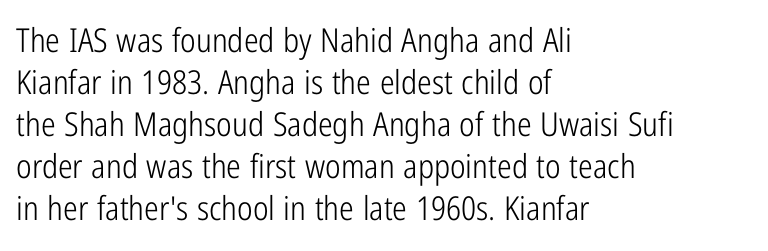
The image shows 33 px light, condensed sans-serif type, upright; set left-aligned, normal line spacing (1.27x), normal letter spacing, not underlined; low stroke contrast and a medium x-height.
